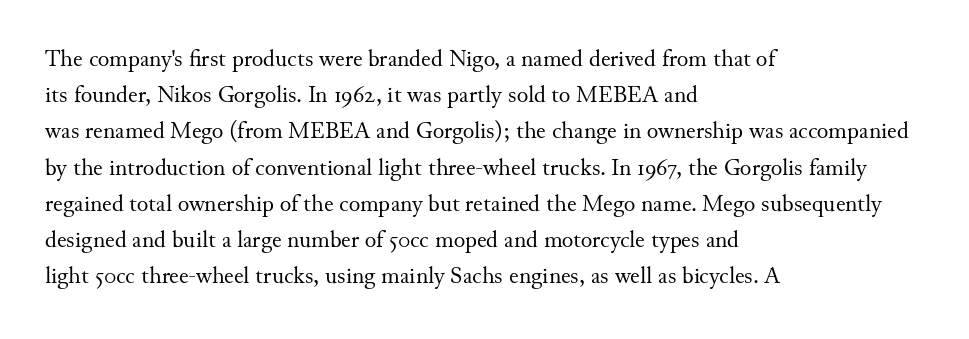
{"italic": "no", "bold": "no", "underline": "no", "align": "left", "line_spacing": "normal", "line_spacing_ratio": 1.51, "letter_spacing": "normal", "letter_spacing_em": 0.0, "glyph_px": 24}
